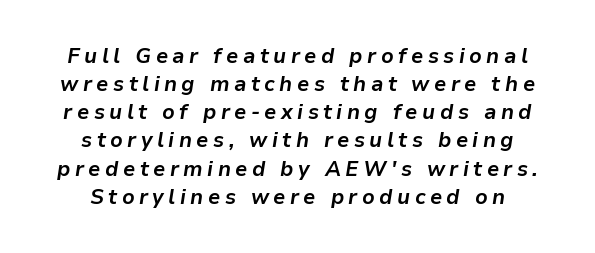
The image shows 21 px bold type, italic (leaning right); set centered, normal line spacing (1.34x), unusually wide letter spacing (+0.21 em), not underlined.
